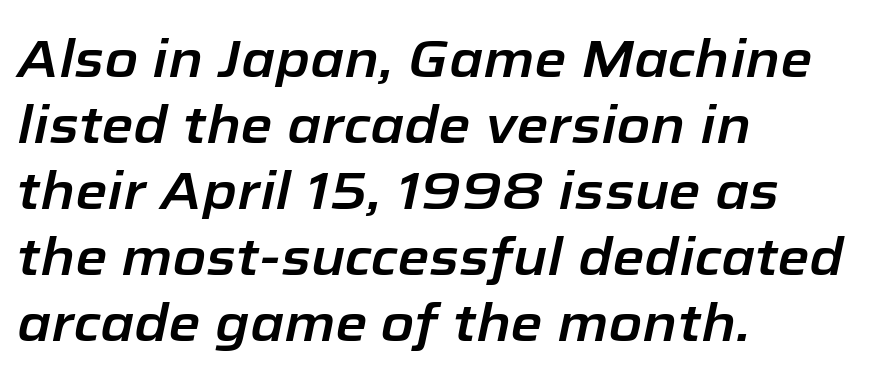
The image shows 52 px text type, italic (leaning right); set left-aligned, normal line spacing (1.27x), normal letter spacing, not underlined; low stroke contrast and a medium x-height.
